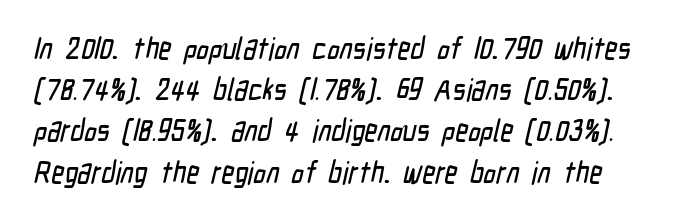
The words here are not underlined. Typographically, this falls in the sans-serif category. Default kerning and tracking; the words read as compact shapes. This sample has the flowing, uneven cadence of proportional lettering. Reading down the column, the eye jumps a familiar distance to each next line.
